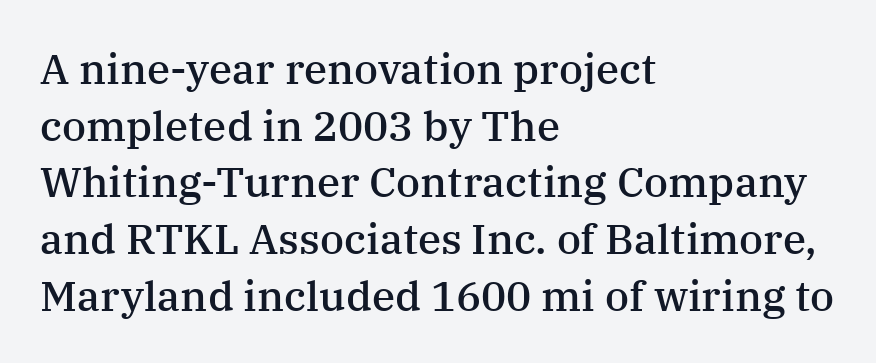
Q: Is the text bold? A: Semi-bold.
Q: Is the text italic (slanted)? A: No, it is upright.
Q: Is the typeface a serif or a sans-serif typeface? A: Serif.
Q: Is the text underlined? A: No.
Q: How is the paragraph aligned? A: Left-aligned.
Q: Is the spacing between letters normal or unusually wide? A: Normal.
Q: Is the spacing between lines tight, normal or loose? A: Normal.
Q: Width (condensed, normal, or wide)? A: Normal.
Q: Stroke contrast? A: Medium.
Q: x-height? A: Medium.
Q: Monospaced? A: No.
